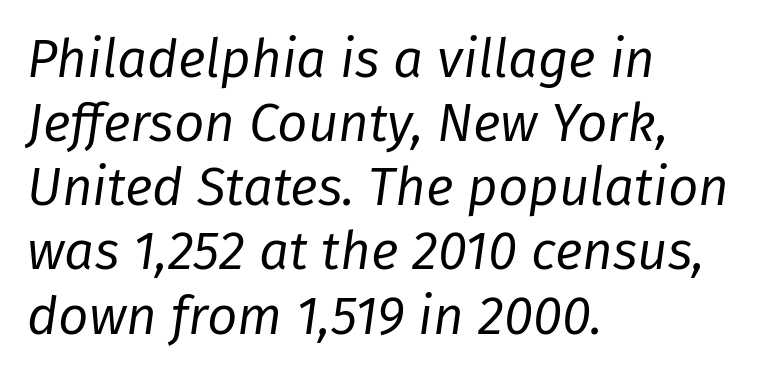
The image shows 53 px regular-weight type, italic (leaning right); set left-aligned, line spacing 1.21x, normal letter spacing, not underlined; low stroke contrast and a medium x-height.
